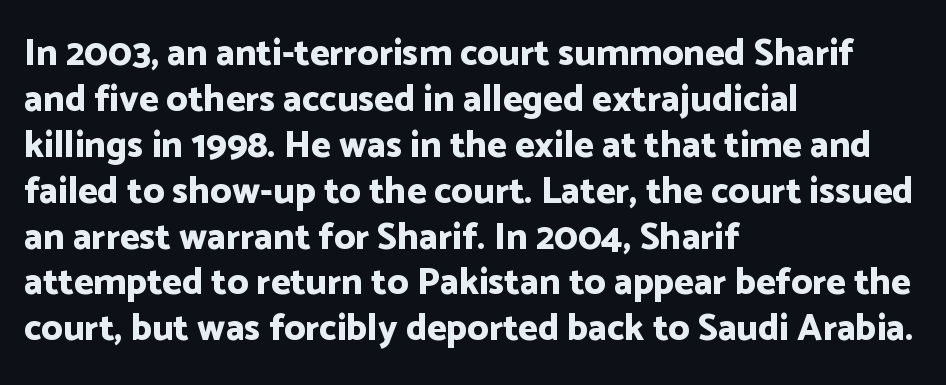
Q: Is the text bold? A: Yes.
Q: Is the text italic (slanted)? A: No, it is upright.
Q: Is the typeface a serif or a sans-serif typeface? A: Sans-serif.
Q: Is the text underlined? A: No.
Q: How is the paragraph aligned? A: Left-aligned.
Q: Is the spacing between letters normal or unusually wide? A: Normal.
Q: Width (condensed, normal, or wide)? A: Normal.
Q: Stroke contrast? A: Low.
Q: x-height? A: Medium.
Q: Monospaced? A: No.
